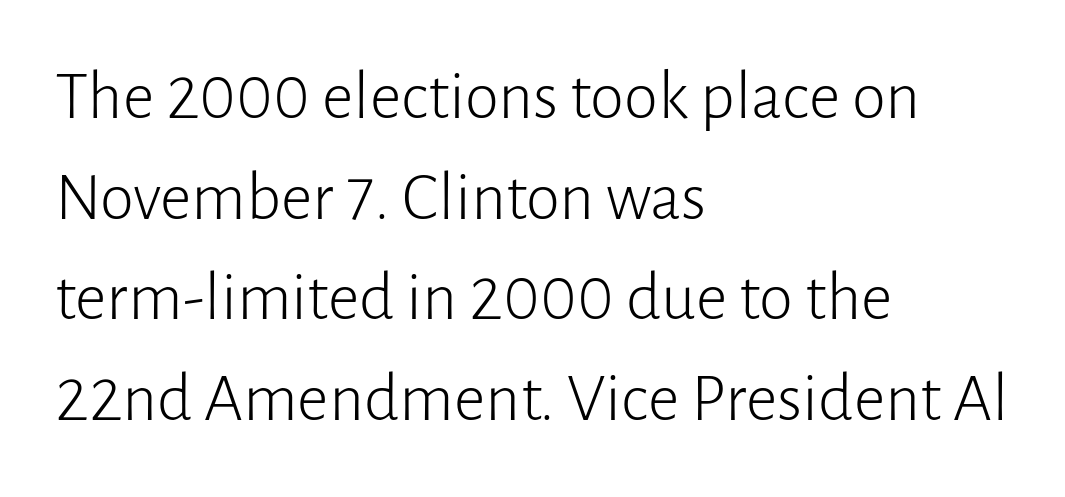
Vertical stems look standard width or narrower in stroke. The letters advance in unequal steps, a hallmark of proportional type. Type without underlining. Style check: upright. Horizontally, the lines are justified to the leading edge only. Each new line begins a customary step beneath the previous one.
